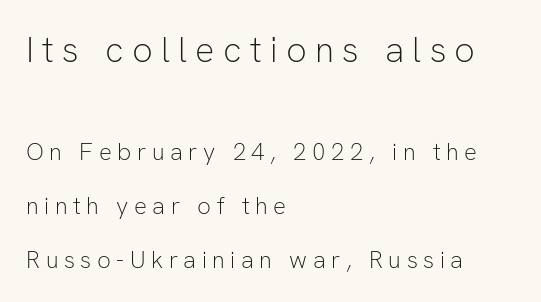
Notice how the stems are strictly vertical — no italics here. The horizontal fit of the characters is loose and conspicuously gappy. Line starts are locked; line ends wander. These glyphs show unthickened strokes, regular width or finer. A typesetter would call this proportional, since set widths differ per character. Visually, the top section dominates because its glyphs are scaled up.
